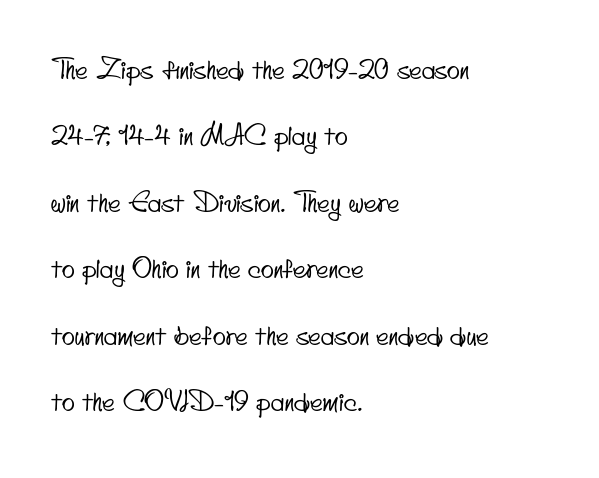
{"underline": "no", "align": "left", "line_spacing": "loose", "line_spacing_ratio": 2.46, "letter_spacing": "normal", "letter_spacing_em": 0.0, "glyph_px": 27}
